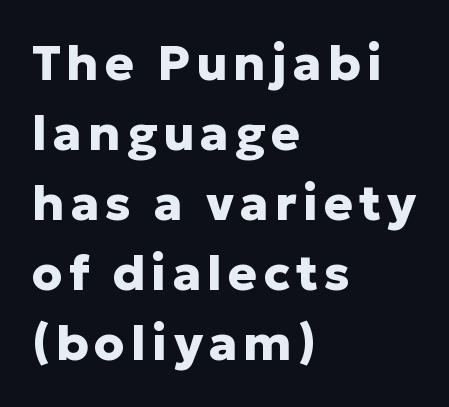
Q: Is the text bold? A: Yes.
Q: Is the text italic (slanted)? A: No, it is upright.
Q: Is the typeface a serif or a sans-serif typeface? A: Sans-serif.
Q: Is the text underlined? A: No.
Q: How is the paragraph aligned? A: Left-aligned.
Q: Is the spacing between lines tight, normal or loose? A: Normal.
Q: Width (condensed, normal, or wide)? A: Normal.
Q: Stroke contrast? A: Low.
Q: x-height? A: Medium.
Q: Monospaced? A: No.
